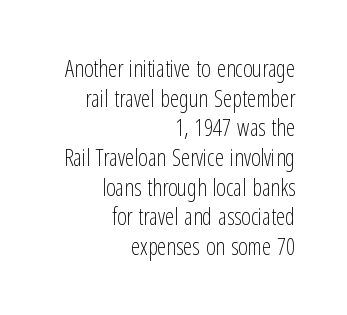
Q: Is the text bold? A: No.
Q: Is the text italic (slanted)? A: No, it is upright.
Q: Is the text underlined? A: No.
Q: How is the paragraph aligned? A: Right-aligned.
Q: Is the spacing between letters normal or unusually wide? A: Normal.
Q: Is the spacing between lines tight, normal or loose? A: Normal.
